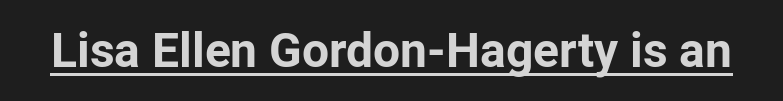
Heavy, bold letterforms. A baseline rule has been typeset under these characters. Compared with typical body copy, the letter spacing here is the same. These lines are rendered in a variable-pitch font.
